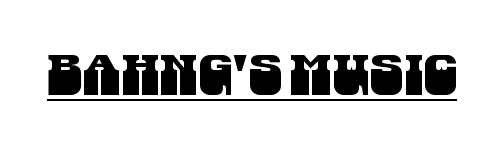
The image shows 55 px condensed sans-serif type; set normal letter spacing, underlined; medium stroke contrast and a large x-height.
